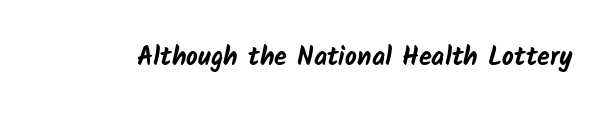
The image shows 26 px bold type; set normal letter spacing, not underlined.
